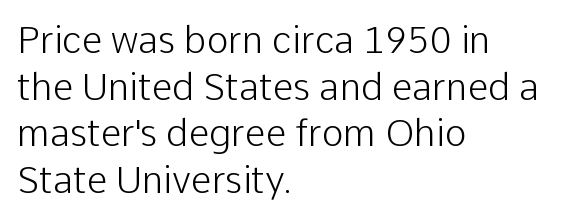
A typesetter would label this face a sans. Here the designer chose a conventional face with non-uniform glyph widths. Summary of vertical rhythm: regular, with standard interline spacing. Stems here are at most as thick as an everyday book face. Posture: straight, roman, zero tilt.
